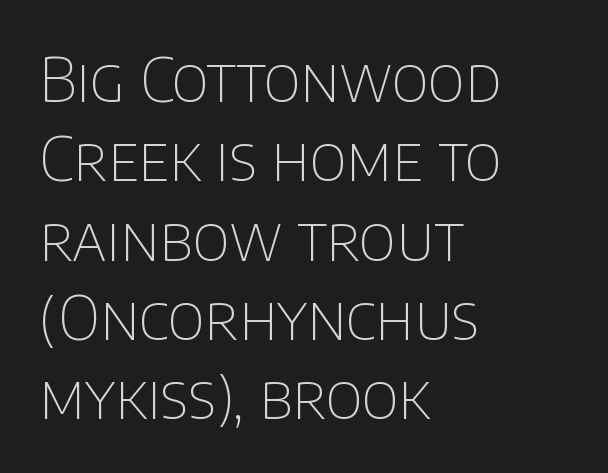
{"serif": "no", "italic": "no", "bold": "no", "weight": "thin", "width": "normal", "stroke_contrast": "low", "x_height": "large", "monospaced": "no", "underline": "no", "align": "left", "line_spacing": "normal", "line_spacing_ratio": 1.3, "letter_spacing": "normal", "letter_spacing_em": 0.0, "glyph_px": 61}
